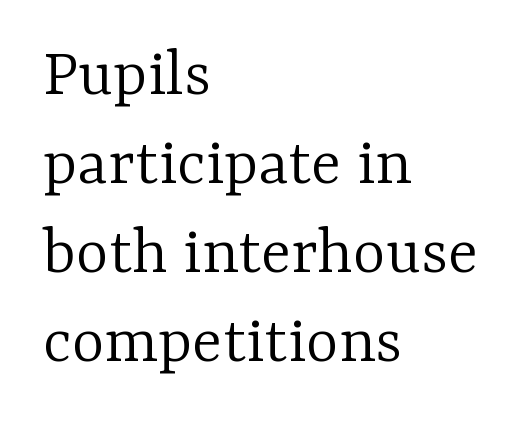
{"serif": "yes", "italic": "no", "bold": "no", "weight": "light", "width": "normal", "stroke_contrast": "low", "x_height": "medium", "monospaced": "no", "underline": "no", "align": "left", "line_spacing": "normal", "line_spacing_ratio": 1.27, "letter_spacing": "normal", "letter_spacing_em": 0.0, "glyph_px": 70}
